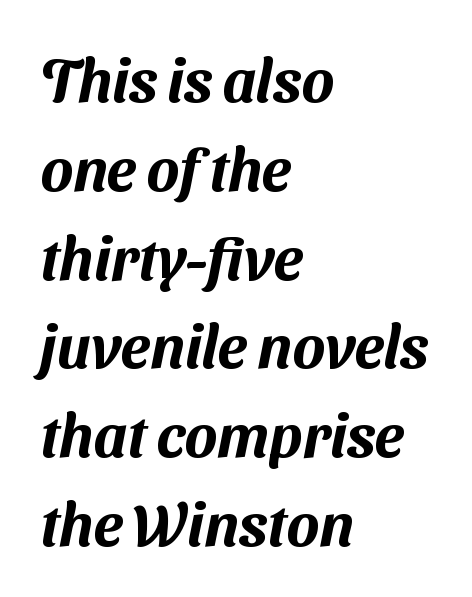
{"serif": "no", "width": "normal", "stroke_contrast": "medium", "x_height": "medium", "monospaced": "no", "underline": "no", "align": "left", "line_spacing": "normal", "line_spacing_ratio": 1.48, "letter_spacing": "normal", "letter_spacing_em": 0.0, "glyph_px": 60}
